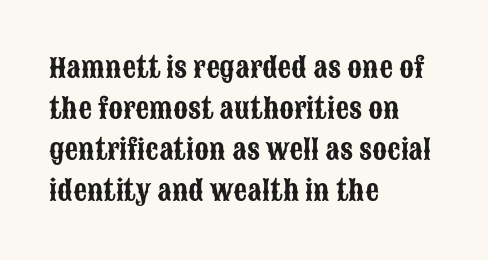
Q: Is the text italic (slanted)? A: No, it is upright.
Q: Is the text underlined? A: No.
Q: How is the paragraph aligned? A: Left-aligned.
Q: Is the spacing between letters normal or unusually wide? A: Normal.
Q: Is the spacing between lines tight, normal or loose? A: Normal.
